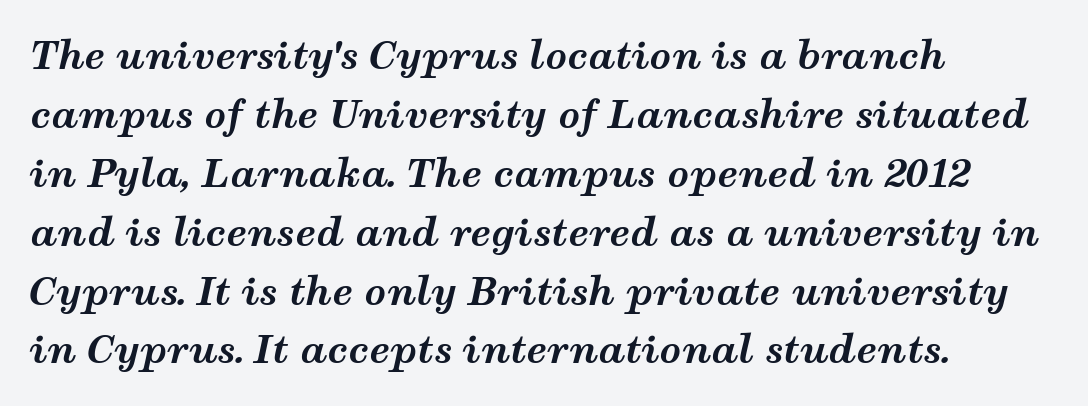
A full-strength bold gives these letters their thick strokes. The passage is arranged the way most books set body copy — flush left. Whoever set this chose a conventional vertical rhythm. The rendering uses natural spacing where letterforms have individual widths.
